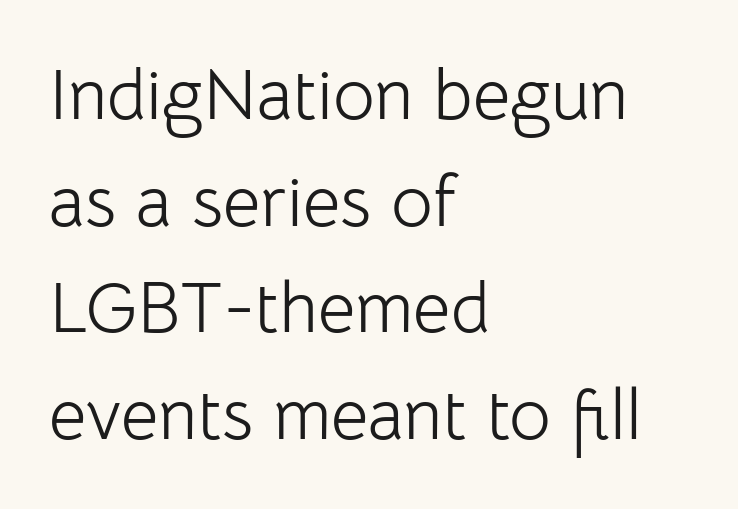
Q: Is the text bold? A: No.
Q: Is the text italic (slanted)? A: No, it is upright.
Q: Is the typeface a serif or a sans-serif typeface? A: Sans-serif.
Q: Is the text underlined? A: No.
Q: How is the paragraph aligned? A: Left-aligned.
Q: Is the spacing between letters normal or unusually wide? A: Normal.
Q: Is the spacing between lines tight, normal or loose? A: Normal.
Q: Width (condensed, normal, or wide)? A: Normal.
Q: Stroke contrast? A: Low.
Q: x-height? A: Medium.
Q: Monospaced? A: No.
